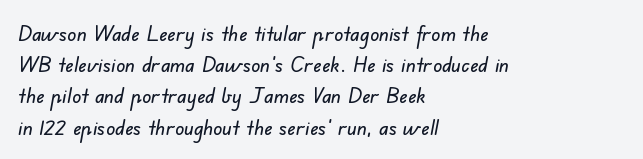
Check the space under the baseline: it is left empty. The rag falls on the right side of this text block. The passage shown has conventional tracking throughout. Each new line begins a customary step beneath the previous one.
